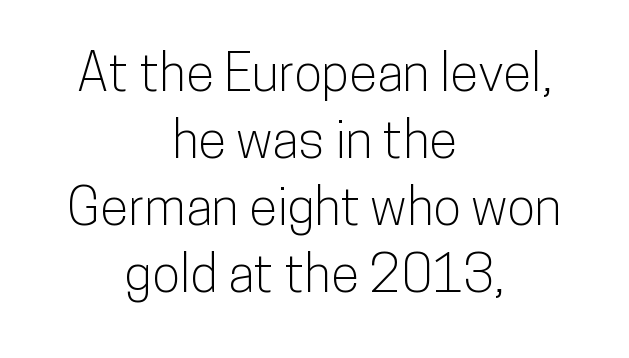
The rag falls on both sides of this text block equally. This is sans-serif lettering, the kind often seen on screens and signage. These lines keep a tight, regular rhythm from letter to letter. Nobody drew a line under any word here. Successive baselines arrive at the customary interval.
